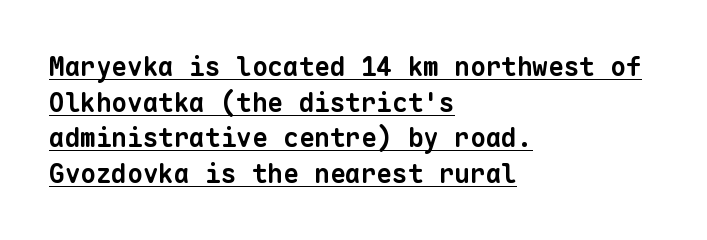
Q: Is the text bold? A: Yes.
Q: Is the text underlined? A: Yes.
Q: How is the paragraph aligned? A: Left-aligned.
Q: Is the spacing between letters normal or unusually wide? A: Normal.
Q: Is the spacing between lines tight, normal or loose? A: Normal.
